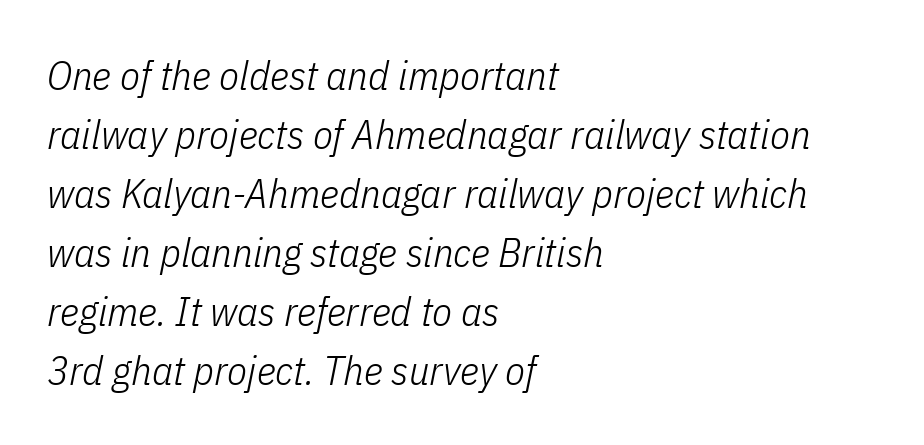
The image shows 41 px light, condensed type, italic (leaning right); set left-aligned, normal line spacing (1.44x), normal letter spacing, not underlined; low stroke contrast and a medium x-height.
